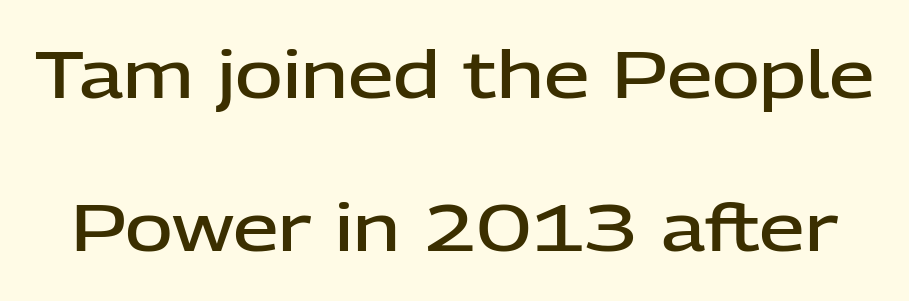
The image shows 65 px semibold sans-serif type, upright; set loose line spacing (2.35x), normal letter spacing, not underlined; low stroke contrast and a medium x-height.
